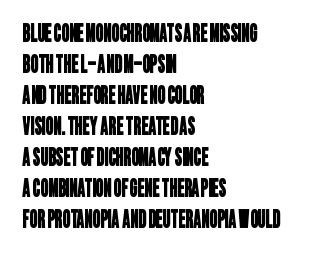
{"underline": "no", "align": "left", "line_spacing": "normal", "line_spacing_ratio": 1.29, "letter_spacing": "normal", "letter_spacing_em": 0.0, "glyph_px": 24}
